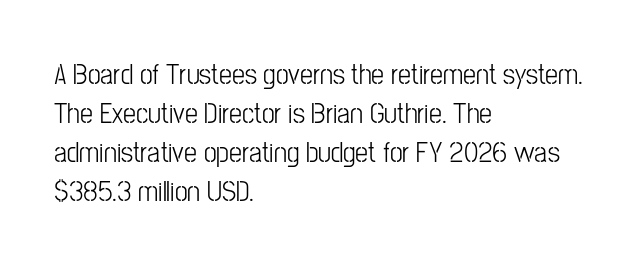
Q: Is the text bold? A: No.
Q: Is the text italic (slanted)? A: No, it is upright.
Q: Is the typeface a serif or a sans-serif typeface? A: Sans-serif.
Q: Is the text underlined? A: No.
Q: How is the paragraph aligned? A: Left-aligned.
Q: Is the spacing between letters normal or unusually wide? A: Normal.
Q: Is the spacing between lines tight, normal or loose? A: Normal.
Q: Width (condensed, normal, or wide)? A: Condensed.
Q: Stroke contrast? A: Low.
Q: x-height? A: Medium.
Q: Monospaced? A: No.
